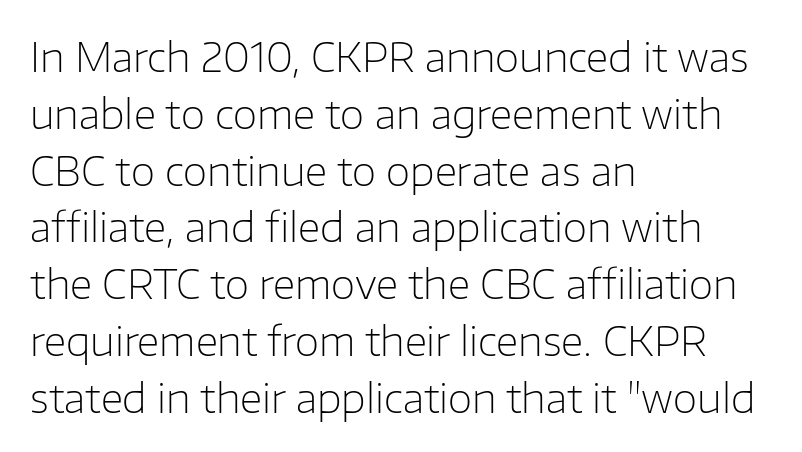
Check where the strokes stop: nothing finishes them off — pure sans. The type is set solid horizontally, with unmodified tracking. The lettering stays uniformly vertical, giving the passage a roman look. The zone under the glyphs is completely vacant. Proportional: the letters do not fall into vertical columns.
